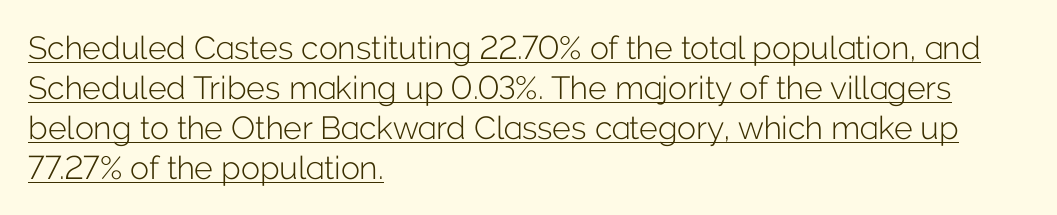
Q: Is the text bold? A: No.
Q: Is the text italic (slanted)? A: No, it is upright.
Q: Is the typeface a serif or a sans-serif typeface? A: Sans-serif.
Q: Is the text underlined? A: Yes.
Q: How is the paragraph aligned? A: Left-aligned.
Q: Is the spacing between letters normal or unusually wide? A: Normal.
Q: Is the spacing between lines tight, normal or loose? A: Normal.
Q: Width (condensed, normal, or wide)? A: Normal.
Q: Stroke contrast? A: Low.
Q: x-height? A: Medium.
Q: Monospaced? A: No.
